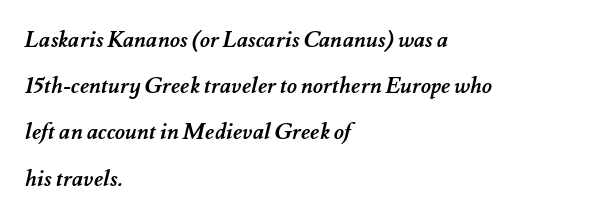
{"bold": "yes", "underline": "no", "align": "left", "line_spacing": "loose", "line_spacing_ratio": 2.1, "letter_spacing": "normal", "letter_spacing_em": 0.0, "glyph_px": 22}
